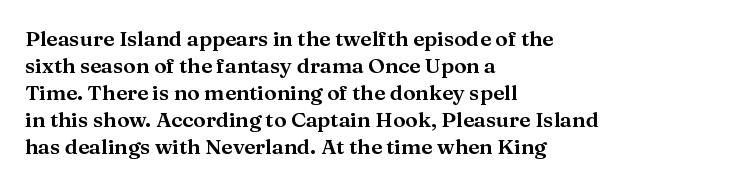
The letters stand straight up with perfectly vertical stems. Tracking here is standard; glyphs follow each other at the usual distance. Whoever set this chose a conventional vertical rhythm. The paragraph has a hard left edge and a soft right edge. Has an underline been added? It has not.
